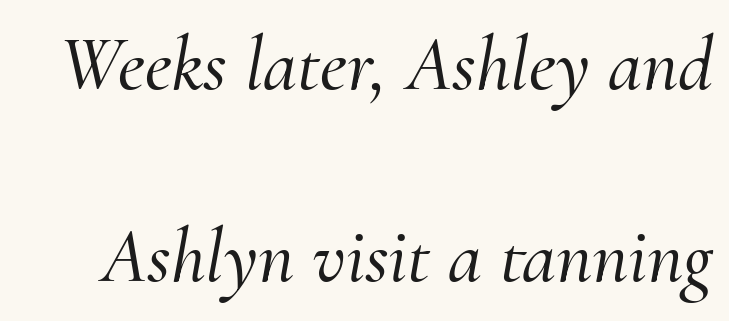
The image shows 77 px serif type, italic (leaning right); set loose line spacing (2.49x), normal letter spacing, not underlined; medium stroke contrast and a small x-height.
